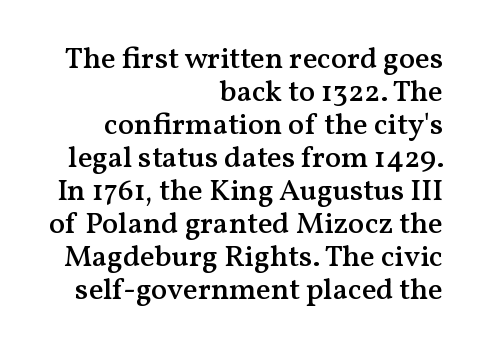
The image shows 30 px semibold serif type, upright; set right-aligned, tight line spacing (1.1x), normal letter spacing, not underlined; medium stroke contrast and a medium x-height.
